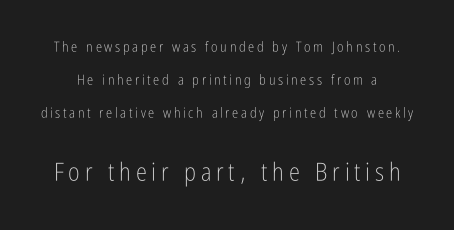
{"italic": "no", "bold": "no", "underline": "no", "line_spacing": "loose", "line_spacing_ratio": 2.34, "larger_block": "second", "size_ratio": 1.79, "glyph_px": 25}
